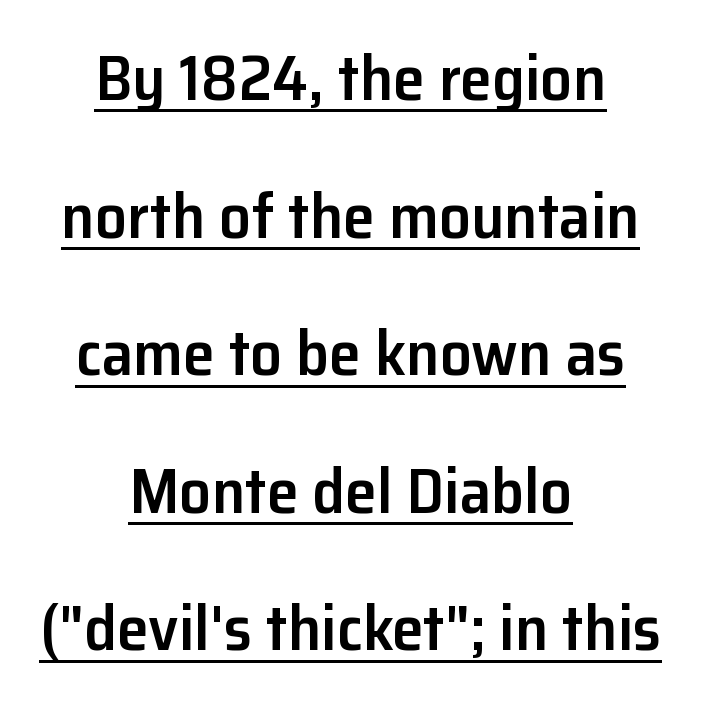
The image shows 64 px semibold sans-serif type, upright; set centered, loose line spacing (2.15x), normal letter spacing, underlined; low stroke contrast and a medium x-height.
